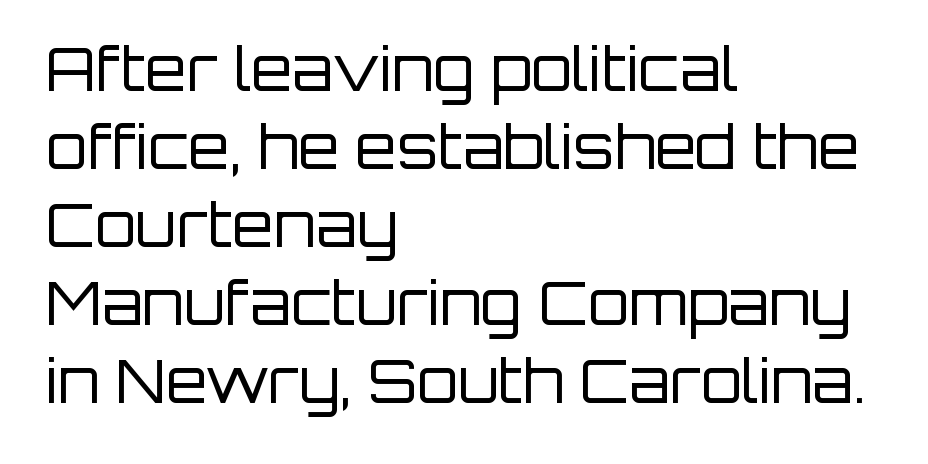
Q: Is the text bold? A: No.
Q: Is the text italic (slanted)? A: No, it is upright.
Q: Is the typeface a serif or a sans-serif typeface? A: Sans-serif.
Q: Is the text underlined? A: No.
Q: How is the paragraph aligned? A: Left-aligned.
Q: Is the spacing between letters normal or unusually wide? A: Normal.
Q: Is the spacing between lines tight, normal or loose? A: Normal.
Q: Width (condensed, normal, or wide)? A: Normal.
Q: Stroke contrast? A: Low.
Q: x-height? A: Large.
Q: Monospaced? A: No.
